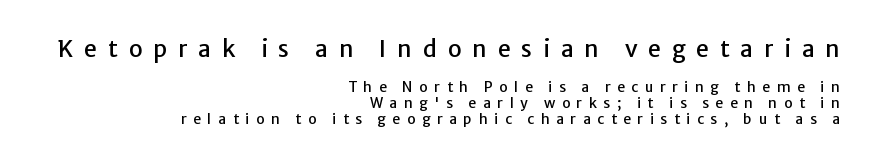
The image shows 23 px text type, upright; set right-aligned, tight line spacing (1.13x), unusually wide letter spacing (+0.47 em), not underlined; the first (top) block is 1.64x larger.
